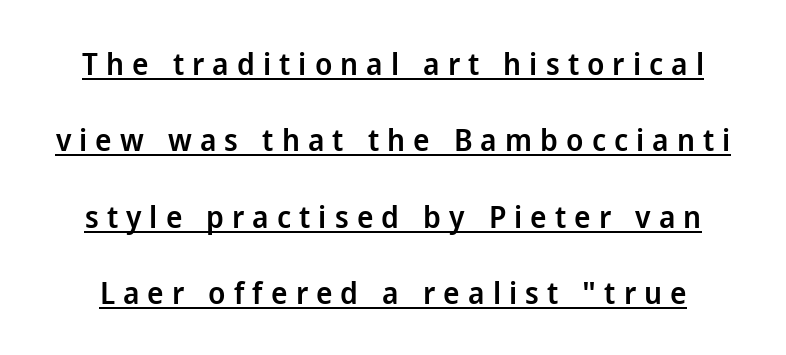
The typesetter has applied underlining to the passage shown. Summary of weight: moderately heavy, a semibold. These lines are rendered in a variable-pitch font. In terms of letterform style, serifs are entirely absent.
